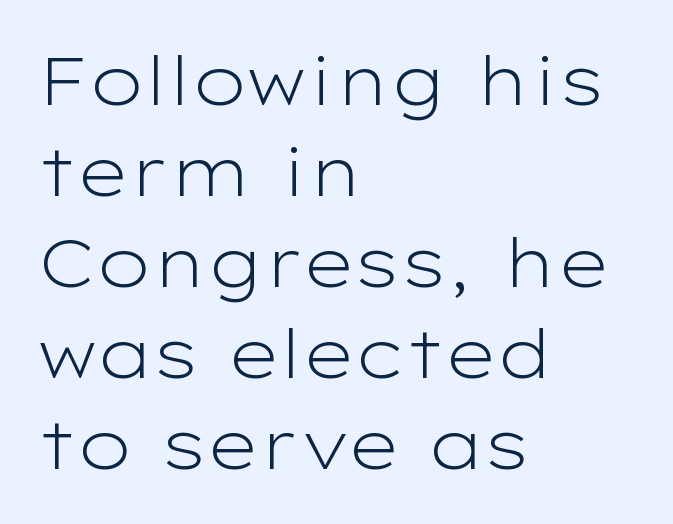
The face used here is proportionally spaced, like ordinary book or web type. Typographically, this falls in the sans-serif category. Is the type heavy? It reads as light-to-regular instead. The leading is moderate, giving the passage an even texture. Nobody touched the tracking dial on this one. Quick note: not italic, upright.
